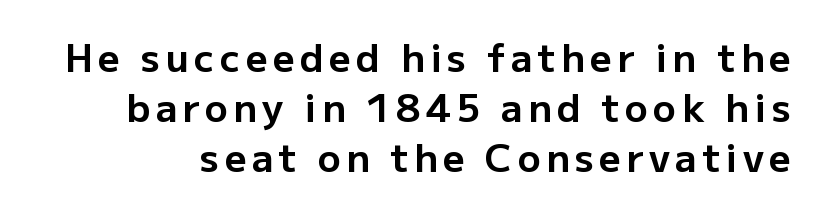
Q: Is the text bold? A: Yes.
Q: Is the text italic (slanted)? A: No, it is upright.
Q: Is the typeface a serif or a sans-serif typeface? A: Sans-serif.
Q: Is the text underlined? A: No.
Q: Is the spacing between lines tight, normal or loose? A: Normal.
Q: Width (condensed, normal, or wide)? A: Normal.
Q: Stroke contrast? A: Low.
Q: x-height? A: Medium.
Q: Monospaced? A: No.
